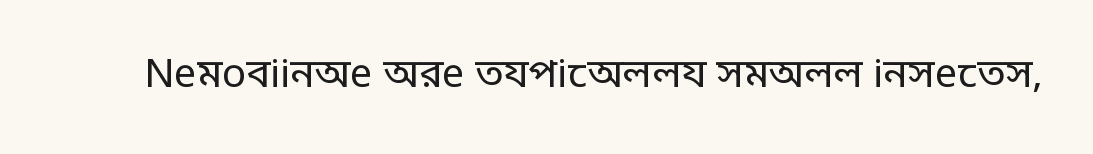
{"serif": "no", "italic": "no", "bold": "no", "weight": "regular", "width": "condensed", "stroke_contrast": "low", "monospaced": "no", "underline": "no", "letter_spacing": "normal", "letter_spacing_em": 0.0, "glyph_px": 40}
